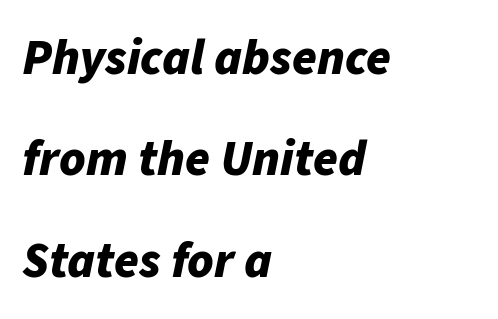
{"italic": "yes", "lean": "right", "slant_degrees": 11, "bold": "yes", "weight": "bold", "width": "normal", "stroke_contrast": "low", "x_height": "medium", "monospaced": "no", "underline": "no", "align": "left", "line_spacing": "loose", "line_spacing_ratio": 2.03, "letter_spacing": "normal", "letter_spacing_em": 0.0, "glyph_px": 50}
